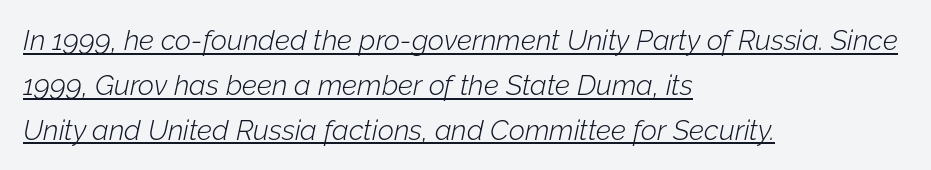
Like a heading marked for emphasis, these lines bear an underscore. These lines are rendered in a variable-pitch font. Look at the tracking — it's just the regular setting, nothing added. Summary of weight: not heavy and not bold. Compared with ordinary roman type, these characters are visibly tilted.
